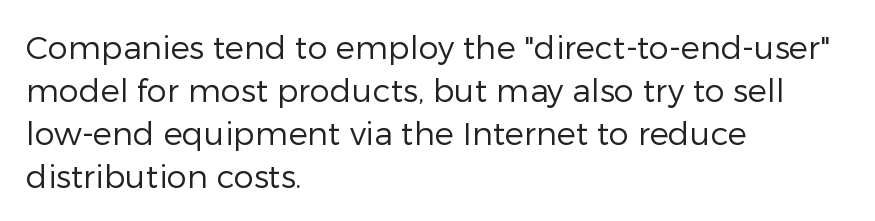
Are there feet on the stems? There aren't — it's a sans. How would I describe the line gaps? Plain and ordinary. This sample uses an upright cut, with every glyph sitting square on the baseline. Does extra space separate the letters? No, they use regular spacing. This sample has the flowing, uneven cadence of proportional lettering.
